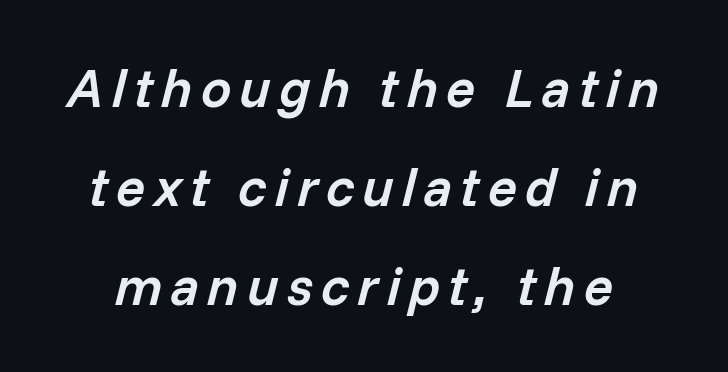
The image shows 54 px semibold type, italic (leaning right); set line spacing 1.83x, not underlined; low stroke contrast and a medium x-height.
